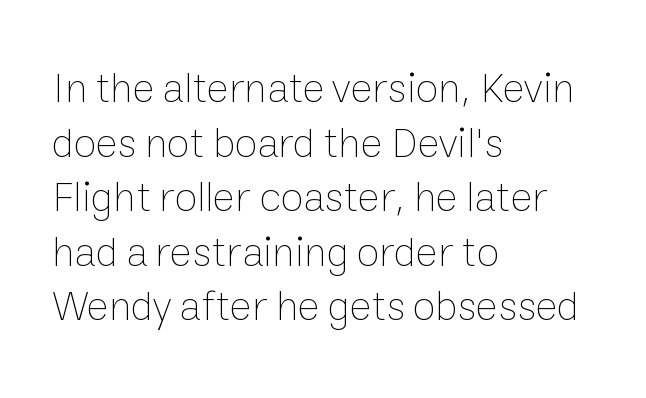
Compared with a centered layout, this one pins lines to the left instead. Only glyphs here, with clear space below each row. How would I describe the line gaps? Plain and ordinary. Is this a fixed-width face? No — the glyphs have proportional, varying widths.
